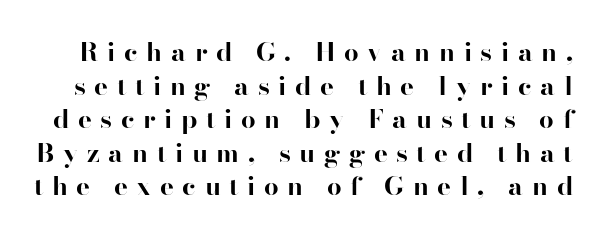
{"italic": "no", "bold": "yes", "underline": "no", "line_spacing": "normal", "line_spacing_ratio": 1.29, "letter_spacing": "wide", "letter_spacing_em": 0.33, "glyph_px": 26}
